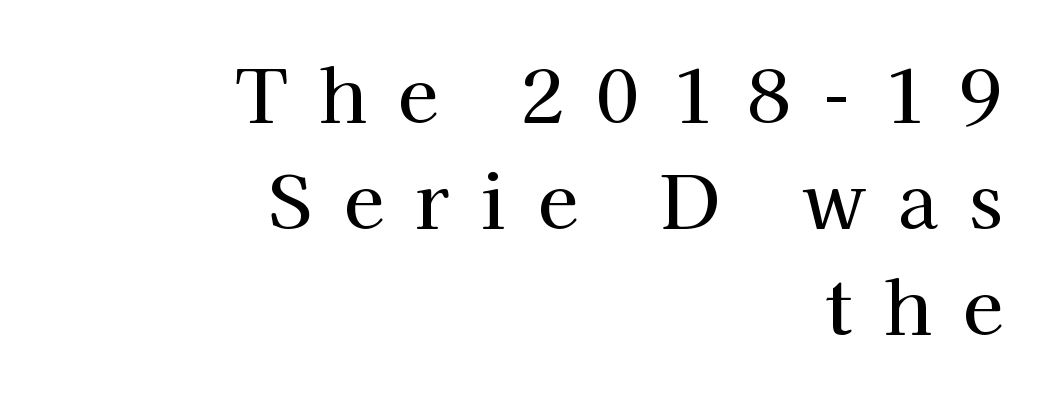
Think of a printed novel: that variable character pitch is what you see here. The lettering holds an erect, upright posture throughout. The compositor pushed each line to the right boundary. The typeface chosen for these lines features serifs. The letterforms stand isolated, each surrounded by extra space. The rows are spaced the way most documents space them.
